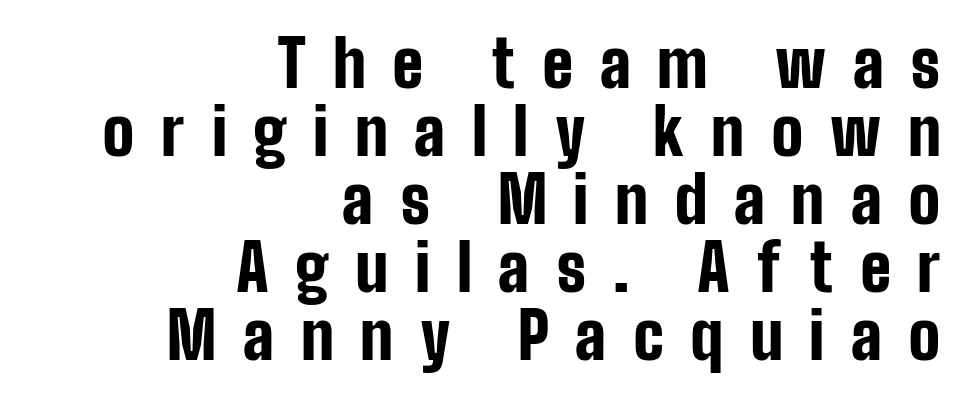
Character widths vary here, with narrow letters taking less room than wide ones. The string is rendered with underlining switched off. Honestly, the letter spacing is so wide it's the main thing you notice. Does the type have serifs? No, each stem ends abruptly. A student would call this right alignment; a typographer would say flush right, rag left.
